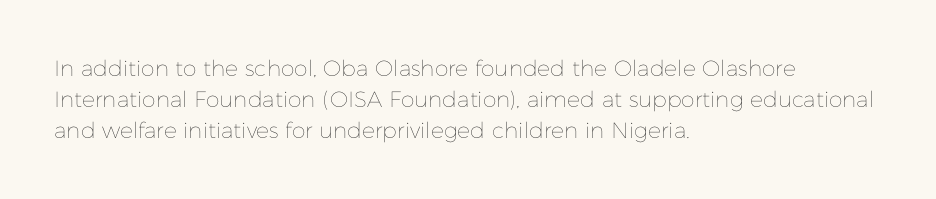
The image shows 22 px text type, upright; set left-aligned, normal line spacing (1.41x), normal letter spacing, not underlined.
